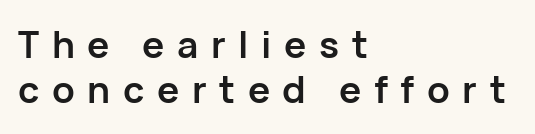
Check under the words: just untouched page. The glyphs in this specimen are sans serif. This sample uses expanded letter spacing, leaving extra air between glyphs. Is the block centered? No — it sits flush against the left margin. Heft: maximum for text — a bold.
